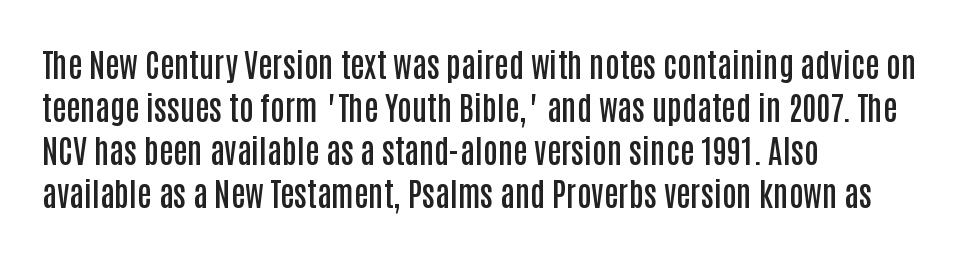
This sample uses plain, unmodified letter spacing. The foot of each line stays bare and open. In CSS terms this would be text-align: left. This block has exactly the height ordinary leading produces.
